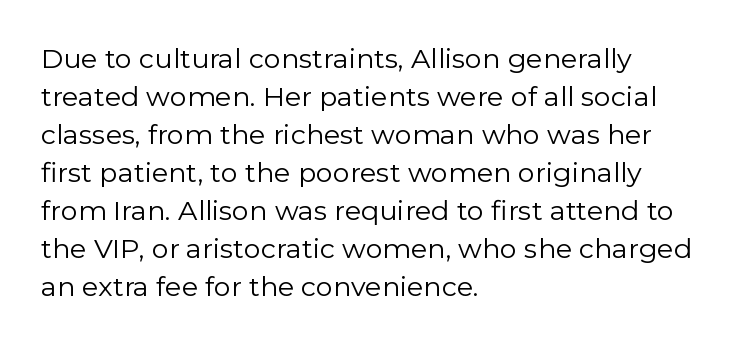
The image shows 27 px text type, upright; set left-aligned, normal line spacing (1.41x), normal letter spacing, not underlined.
